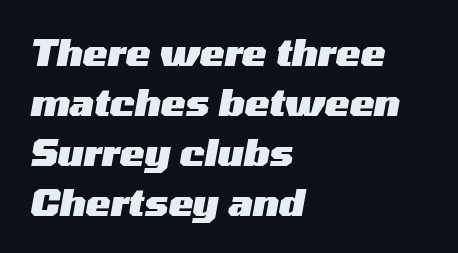
{"italic": "yes", "lean": "right", "slant_degrees": 10, "bold": "yes", "weight": "heavy", "width": "wide", "stroke_contrast": "medium", "x_height": "medium", "monospaced": "no", "underline": "no", "align": "left", "line_spacing": "normal", "line_spacing_ratio": 1.35, "letter_spacing": "normal", "letter_spacing_em": 0.0, "glyph_px": 37}
